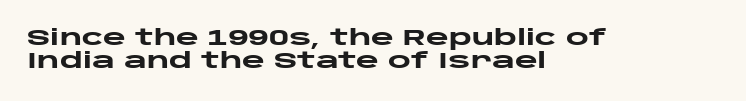
{"italic": "no", "bold": "yes", "underline": "no", "align": "left", "line_spacing": "tight", "line_spacing_ratio": 1.04, "letter_spacing": "normal", "letter_spacing_em": 0.0, "glyph_px": 22}
